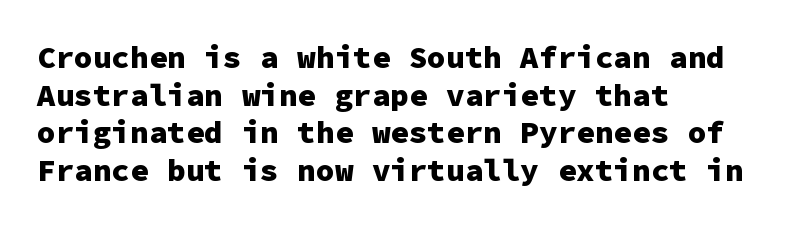
{"serif": "no", "italic": "no", "bold": "yes", "weight": "heavy", "width": "normal", "stroke_contrast": "low", "x_height": "medium", "monospaced": "yes", "underline": "no", "align": "left", "line_spacing_ratio": 1.21, "letter_spacing": "normal", "letter_spacing_em": 0.0, "glyph_px": 31}
